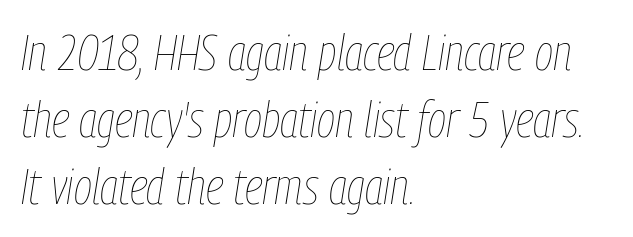
Casual observation: everything's shoved over to the left. Summary of weight: not heavy and not bold. The vertical gap from one line to the next is medium. Beneath every word, the page is bare. The text carries the slant typical of an italic or oblique font. Varying glyph widths throughout — classic text-font behaviour.
